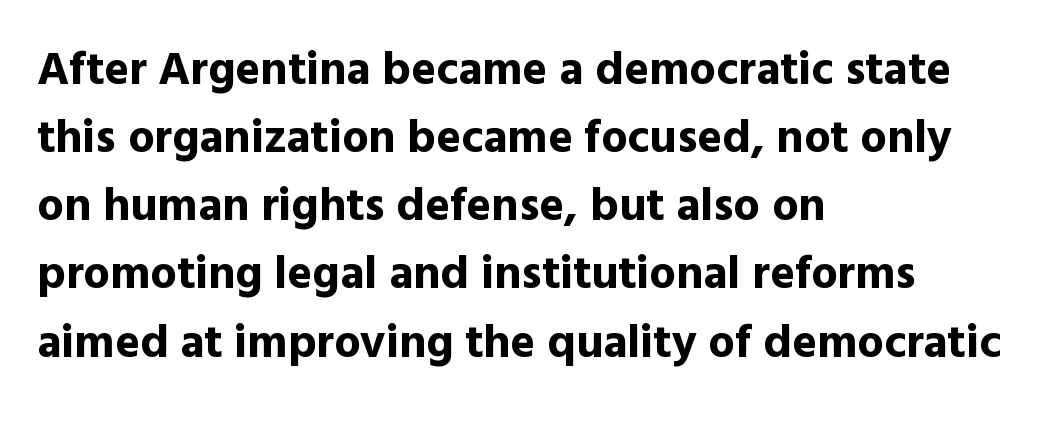
Regarding serifs, this sample does without them. Regarding leading, the lines here are spaced in the standard way. Summary of weight: heavy, a full bold. Tracking value appears to be zero — textbook default spacing. Letters rest on an invisible, unmarked baseline. The lines are quadded left.
